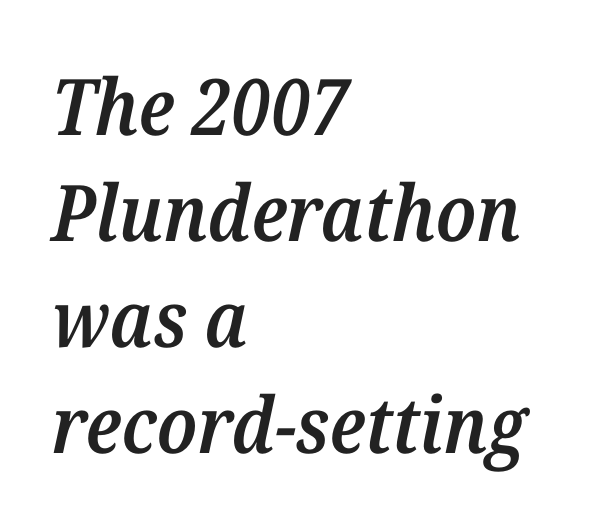
Proportional: the letters do not fall into vertical columns. Summary of vertical rhythm: regular, with standard interline spacing. Anything drawn beneath the words? Only blank space. Compared with ordinary roman type, these characters are visibly tilted. Examine the stroke ends and you'll spot serifs. The setting favours the left margin, as ordinary paragraphs usually do.
